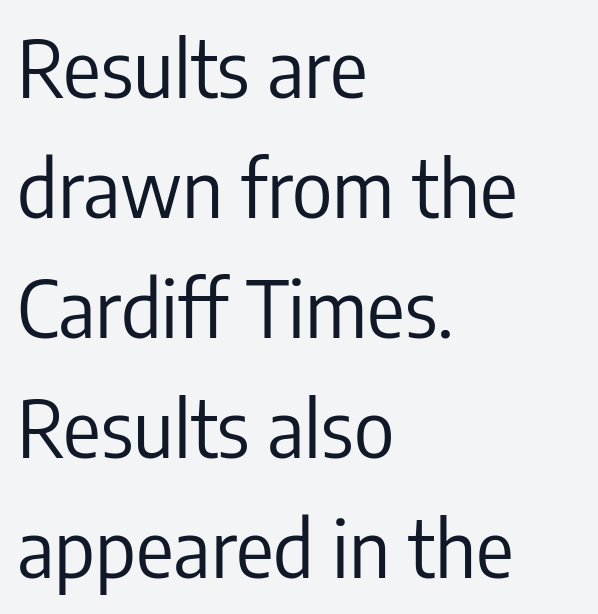
{"serif": "no", "italic": "no", "bold": "no", "weight": "regular", "width": "condensed", "stroke_contrast": "low", "x_height": "medium", "monospaced": "no", "underline": "no", "align": "left", "line_spacing": "normal", "line_spacing_ratio": 1.54, "letter_spacing": "normal", "letter_spacing_em": 0.0, "glyph_px": 78}
